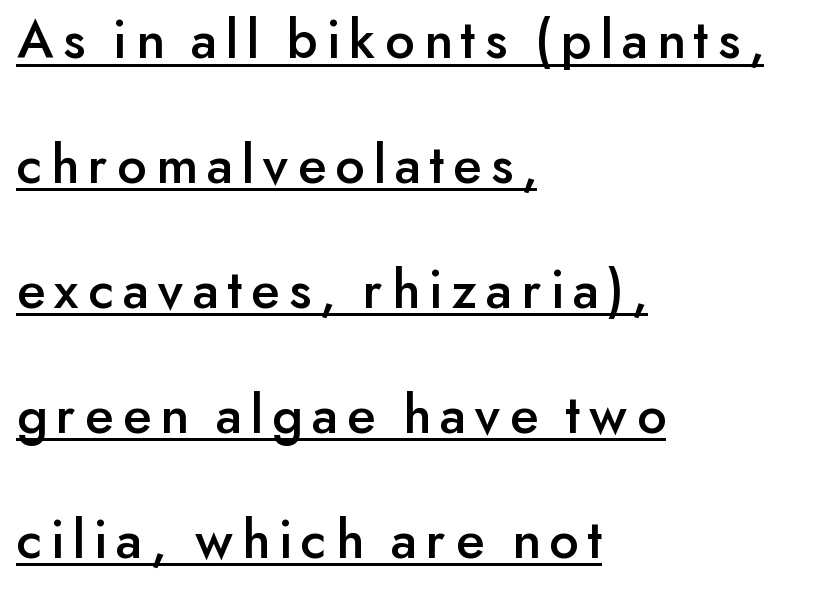
Q: Is the text italic (slanted)? A: No, it is upright.
Q: Is the typeface a serif or a sans-serif typeface? A: Sans-serif.
Q: Is the text underlined? A: Yes.
Q: How is the paragraph aligned? A: Left-aligned.
Q: Is the spacing between lines tight, normal or loose? A: Loose.
Q: Width (condensed, normal, or wide)? A: Normal.
Q: Stroke contrast? A: Low.
Q: x-height? A: Small.
Q: Monospaced? A: No.
